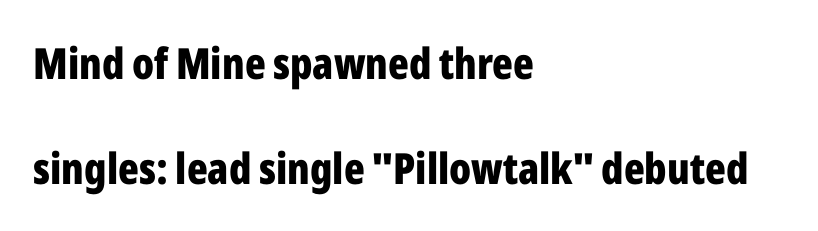
{"serif": "no", "italic": "no", "bold": "yes", "weight": "bold", "width": "condensed", "stroke_contrast": "low", "x_height": "medium", "monospaced": "no", "underline": "no", "align": "left", "line_spacing": "loose", "line_spacing_ratio": 2.45, "letter_spacing": "normal", "letter_spacing_em": 0.0, "glyph_px": 43}
